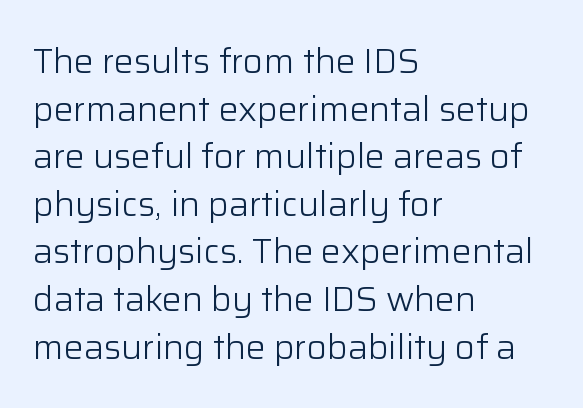
The lines in this sample share a left origin and differ only in where they stop. The area under the type is left untouched. Nope, not italic — everything's standing straight. The cut favours lightness, reaching ordinary text weight at its darkest.
